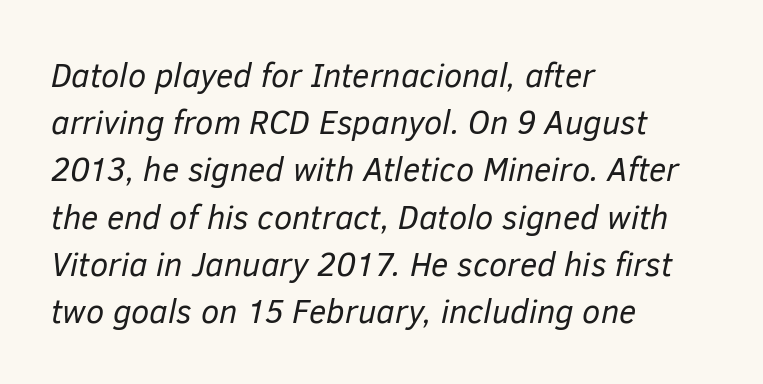
The letters look calm and open, with moderate or lighter stems. Has an underline been added? It has not. How would I describe the line gaps? Plain and ordinary. Does the lettering tilt? It does — this is italic.
